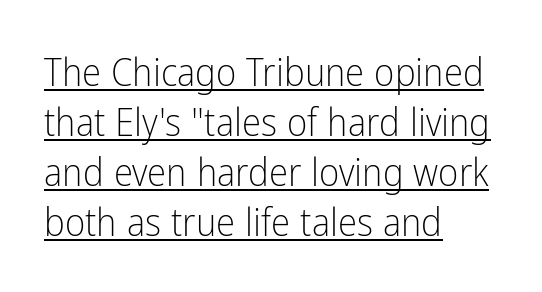
Varying glyph widths throughout — classic text-font behaviour. Summary of weight: not heavy and not bold. Font category for this specimen: sans-serif. You can see a thin bar hugging the bottom of the glyphs. This sample uses an upright cut, with every glyph sitting square on the baseline.
